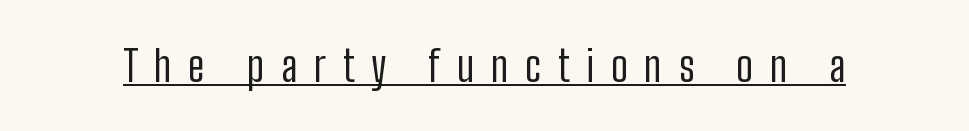
Q: Is the text bold? A: No.
Q: Is the text italic (slanted)? A: No, it is upright.
Q: Is the typeface a serif or a sans-serif typeface? A: Sans-serif.
Q: Is the text underlined? A: Yes.
Q: Is the spacing between letters normal or unusually wide? A: Unusually wide.
Q: Width (condensed, normal, or wide)? A: Condensed.
Q: Stroke contrast? A: Low.
Q: x-height? A: Medium.
Q: Monospaced? A: No.
